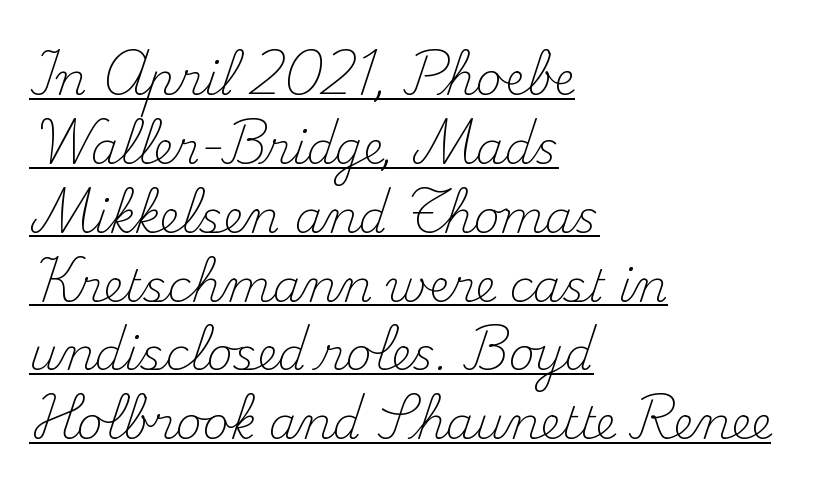
{"serif": "yes", "bold": "no", "weight": "light", "width": "normal", "stroke_contrast": "medium", "x_height": "small", "monospaced": "no", "underline": "yes", "align": "left", "line_spacing": "normal", "line_spacing_ratio": 1.53, "letter_spacing": "normal", "letter_spacing_em": 0.0, "glyph_px": 45}
